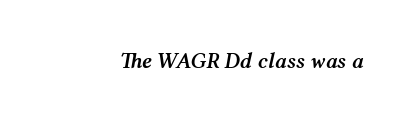
Q: Is the text bold? A: Semi-bold.
Q: Is the text italic (slanted)? A: Yes, it leans right by about 12 degrees.
Q: Is the text underlined? A: No.
Q: Is the spacing between letters normal or unusually wide? A: Normal.
